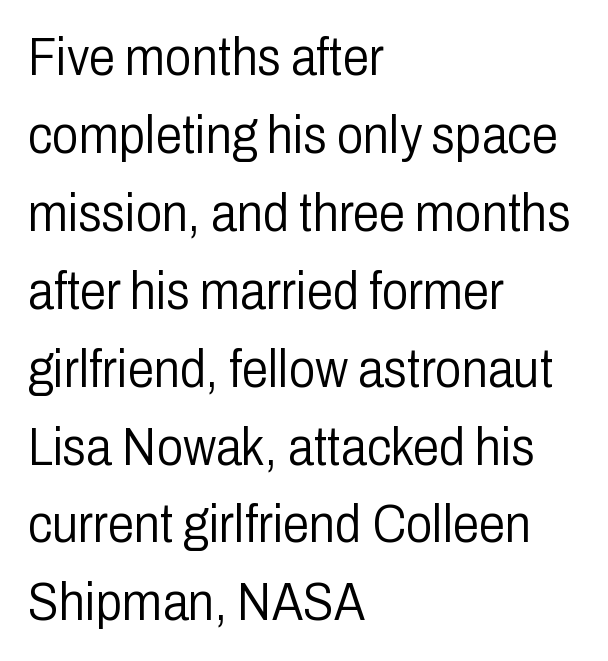
{"serif": "no", "italic": "no", "bold": "no", "weight": "light", "width": "condensed", "stroke_contrast": "low", "x_height": "medium", "monospaced": "no", "underline": "no", "align": "left", "line_spacing": "normal", "line_spacing_ratio": 1.47, "letter_spacing": "normal", "letter_spacing_em": 0.0, "glyph_px": 53}
